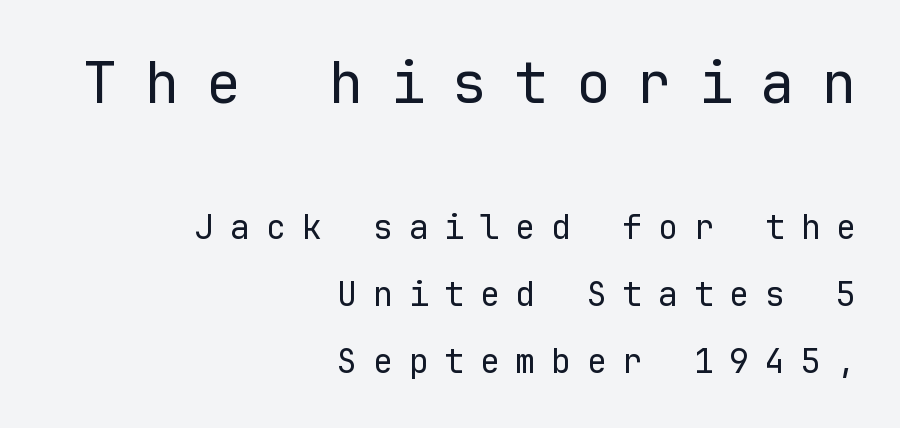
Q: Is the text bold? A: No.
Q: Is the text italic (slanted)? A: No, it is upright.
Q: Is the typeface a serif or a sans-serif typeface? A: Sans-serif.
Q: Is the text underlined? A: No.
Q: How is the paragraph aligned? A: Right-aligned.
Q: Is the spacing between letters normal or unusually wide? A: Unusually wide.
Q: Is the spacing between lines tight, normal or loose? A: Loose.
Q: Which block of text is set in a larger size, the first (top) or the second (bottom)? A: The first (top) one.
Q: Width (condensed, normal, or wide)? A: Normal.
Q: Stroke contrast? A: Low.
Q: x-height? A: Medium.
Q: Monospaced? A: Yes.
